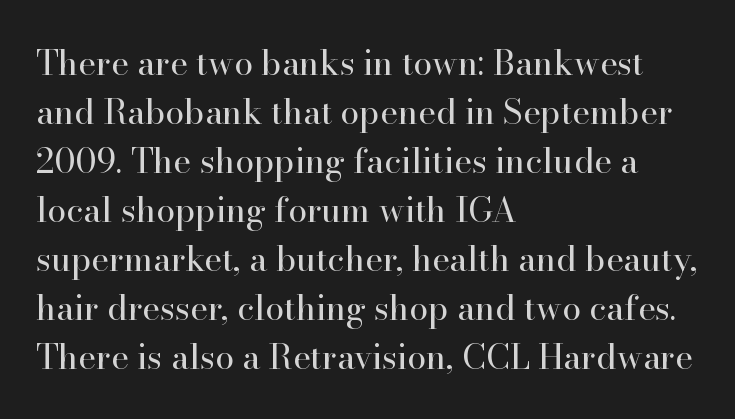
The image shows 34 px regular-weight serif type, upright; set left-aligned, normal line spacing (1.44x), normal letter spacing, not underlined; high stroke contrast and a small x-height.
